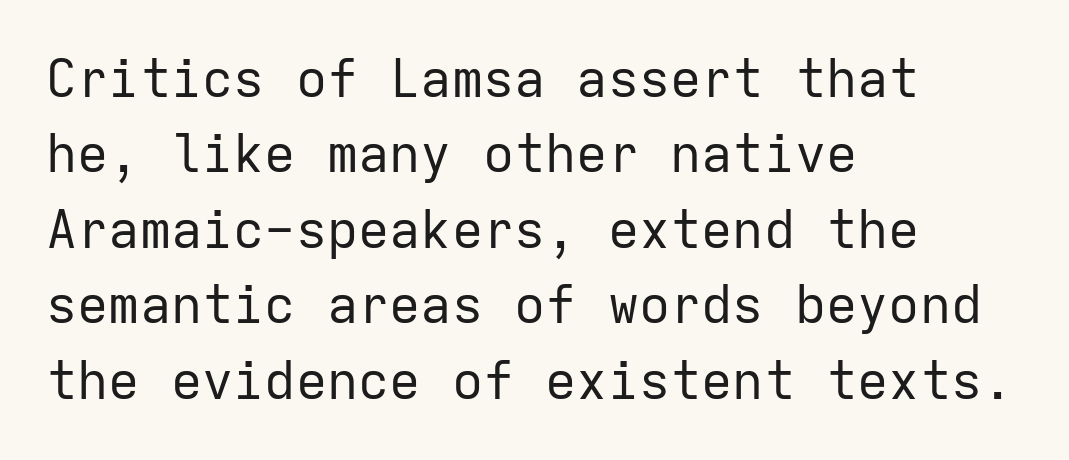
Q: Is the text bold? A: No.
Q: Is the text italic (slanted)? A: No, it is upright.
Q: Is the typeface a serif or a sans-serif typeface? A: Sans-serif.
Q: Is the text underlined? A: No.
Q: How is the paragraph aligned? A: Left-aligned.
Q: Is the spacing between letters normal or unusually wide? A: Normal.
Q: Is the spacing between lines tight, normal or loose? A: Normal.
Q: Width (condensed, normal, or wide)? A: Normal.
Q: Stroke contrast? A: Low.
Q: x-height? A: Medium.
Q: Monospaced? A: Yes.
